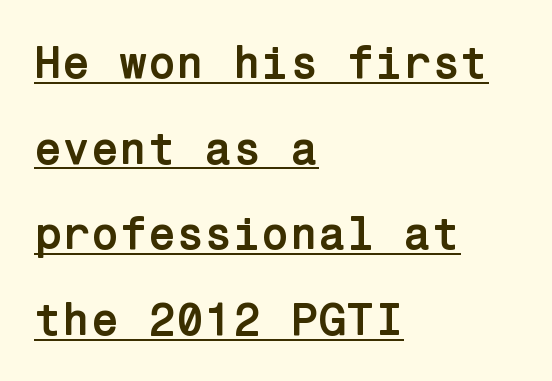
Q: Is the text bold? A: Yes.
Q: Is the text italic (slanted)? A: No, it is upright.
Q: Is the typeface a serif or a sans-serif typeface? A: Sans-serif.
Q: Is the text underlined? A: Yes.
Q: How is the paragraph aligned? A: Left-aligned.
Q: Is the spacing between letters normal or unusually wide? A: Normal.
Q: Width (condensed, normal, or wide)? A: Normal.
Q: Stroke contrast? A: Low.
Q: x-height? A: Medium.
